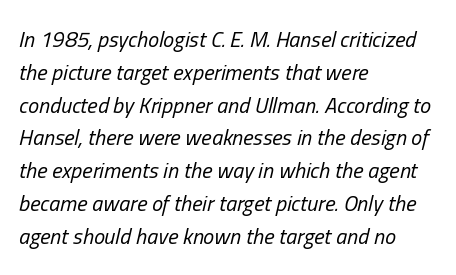
{"italic": "yes", "lean": "right", "slant_degrees": 13, "bold": "no", "underline": "no", "align": "left", "line_spacing": "normal", "line_spacing_ratio": 1.49, "letter_spacing": "normal", "letter_spacing_em": 0.0, "glyph_px": 22}
